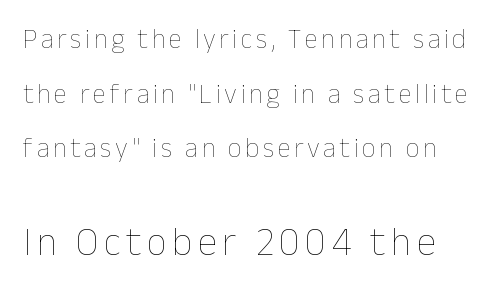
{"italic": "no", "bold": "no", "weight": "thin", "width": "normal", "stroke_contrast": "low", "x_height": "medium", "monospaced": "no", "underline": "no", "line_spacing": "loose", "line_spacing_ratio": 2.02, "larger_block": "second", "size_ratio": 1.48, "glyph_px": 40}
